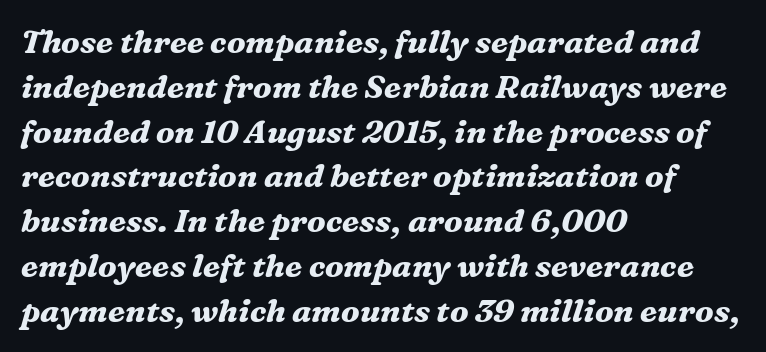
The image shows 32 px bold serif type, italic (leaning right); set left-aligned, normal line spacing (1.4x), normal letter spacing, not underlined; medium stroke contrast and a medium x-height.
